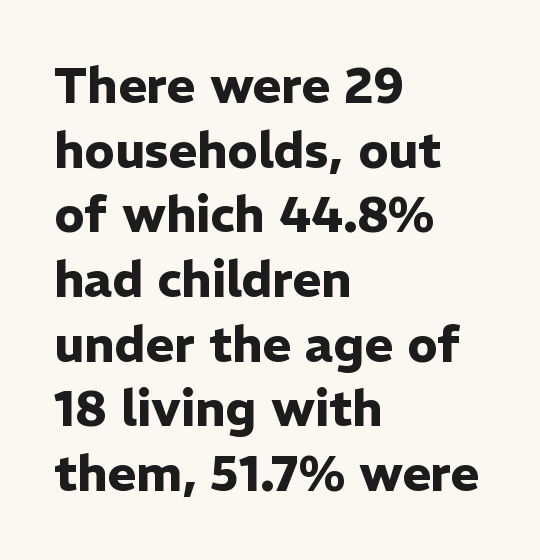
{"serif": "no", "italic": "no", "bold": "yes", "weight": "heavy", "width": "normal", "stroke_contrast": "low", "x_height": "medium", "monospaced": "no", "underline": "no", "align": "left", "line_spacing": "normal", "line_spacing_ratio": 1.32, "letter_spacing": "normal", "letter_spacing_em": 0.0, "glyph_px": 49}
